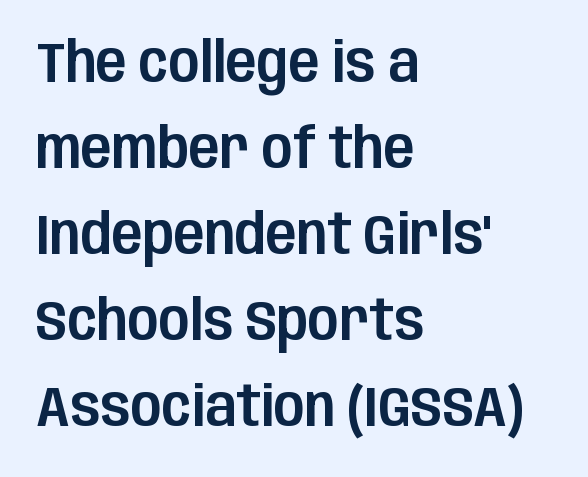
The face used here is proportionally spaced, like ordinary book or web type. The baseline area is clear. The block of text has a typical density, with ordinary space between rows. Spacing between characters is what you'd get straight out of the box. Unlike a traditional serif, this face leaves its strokes unadorned.
